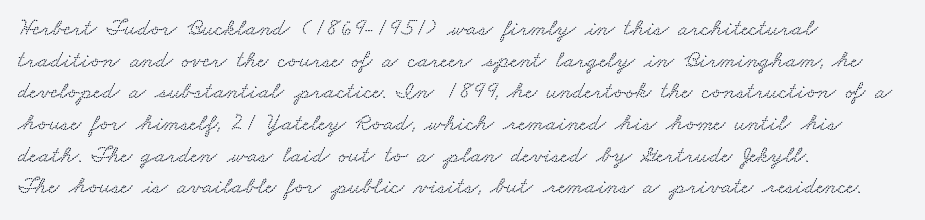
Students, observe: this is what conventionally led text looks like. Glyph-to-glyph distance matches everyday printed text. The lines are quadded left. The strip under each line holds only bare page.
